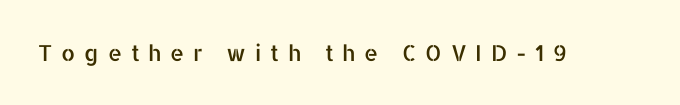
Q: Is the text italic (slanted)? A: No, it is upright.
Q: Is the text underlined? A: No.
Q: Is the spacing between letters normal or unusually wide? A: Unusually wide.
